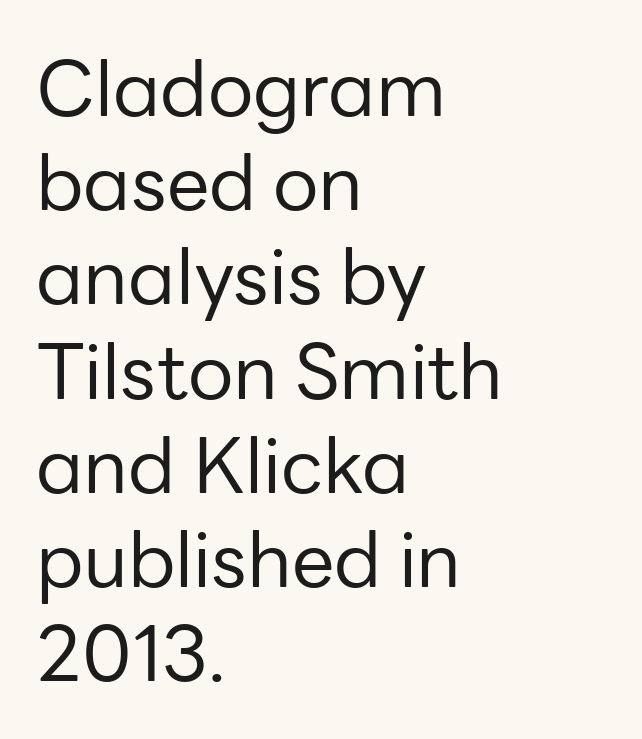
The image shows 76 px regular-weight sans-serif type, upright; set left-aligned, line spacing 1.24x, normal letter spacing, not underlined; low stroke contrast and a medium x-height.
